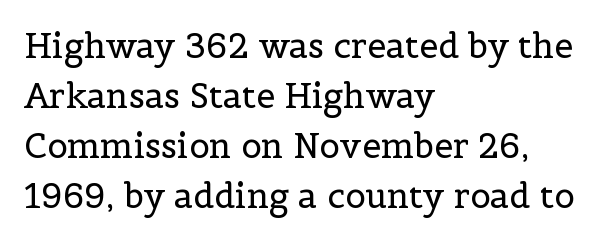
Q: Is the text bold? A: No.
Q: Is the text italic (slanted)? A: No, it is upright.
Q: Is the typeface a serif or a sans-serif typeface? A: Serif.
Q: Is the text underlined? A: No.
Q: How is the paragraph aligned? A: Left-aligned.
Q: Is the spacing between letters normal or unusually wide? A: Normal.
Q: Is the spacing between lines tight, normal or loose? A: Normal.
Q: Width (condensed, normal, or wide)? A: Normal.
Q: x-height? A: Medium.
Q: Monospaced? A: No.
